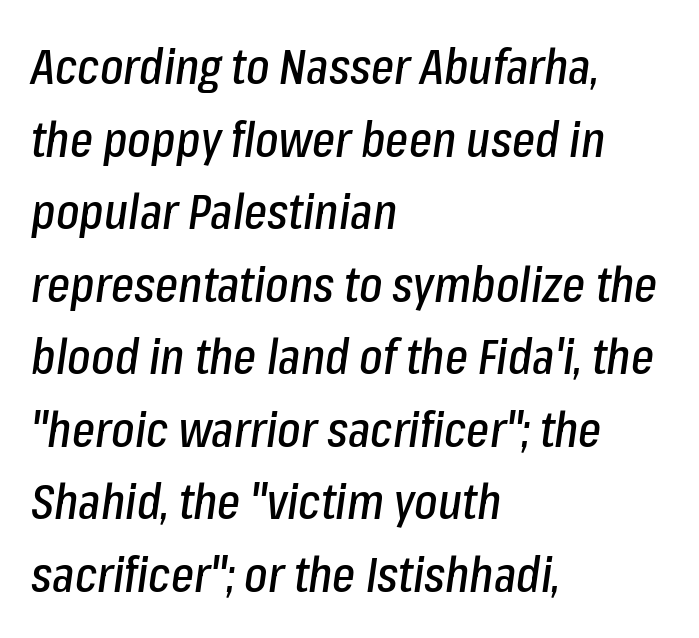
Q: Is the text italic (slanted)? A: Yes, it leans right by about 8 degrees.
Q: Is the text underlined? A: No.
Q: How is the paragraph aligned? A: Left-aligned.
Q: Is the spacing between letters normal or unusually wide? A: Normal.
Q: Is the spacing between lines tight, normal or loose? A: Normal.
Q: Width (condensed, normal, or wide)? A: Condensed.
Q: Stroke contrast? A: Low.
Q: x-height? A: Medium.
Q: Monospaced? A: No.
